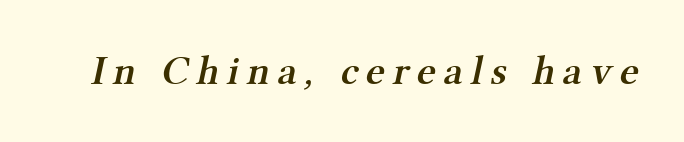
Typographically, this falls in the serif category. Words float on clear page, feet unadorned. Weight: semibold (demi). Is this a fixed-width face? No — the glyphs have proportional, varying widths.
